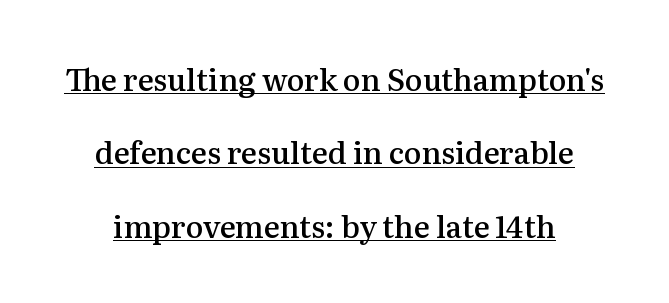
Q: Is the text bold? A: Semi-bold.
Q: Is the text italic (slanted)? A: No, it is upright.
Q: Is the typeface a serif or a sans-serif typeface? A: Serif.
Q: Is the text underlined? A: Yes.
Q: Is the spacing between letters normal or unusually wide? A: Normal.
Q: Is the spacing between lines tight, normal or loose? A: Loose.
Q: Width (condensed, normal, or wide)? A: Normal.
Q: Stroke contrast? A: Medium.
Q: x-height? A: Medium.
Q: Monospaced? A: No.
